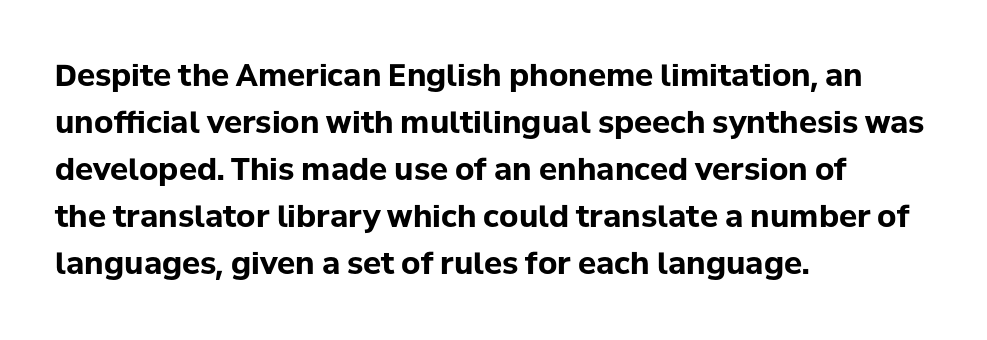
The image shows 30 px bold sans-serif type, upright; set left-aligned, normal line spacing (1.57x), normal letter spacing, not underlined; low stroke contrast and a medium x-height.
